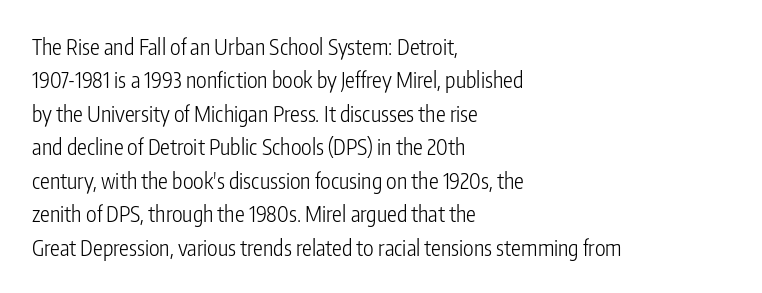
{"italic": "no", "bold": "no", "underline": "no", "align": "left", "line_spacing": "normal", "line_spacing_ratio": 1.52, "letter_spacing": "normal", "letter_spacing_em": 0.0, "glyph_px": 22}
